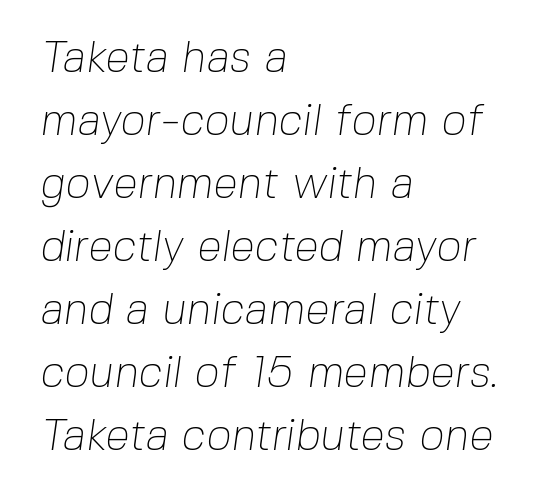
Q: Is the text bold? A: No.
Q: Is the typeface a serif or a sans-serif typeface? A: Sans-serif.
Q: Is the text underlined? A: No.
Q: How is the paragraph aligned? A: Left-aligned.
Q: Is the spacing between letters normal or unusually wide? A: Normal.
Q: Is the spacing between lines tight, normal or loose? A: Normal.
Q: Width (condensed, normal, or wide)? A: Normal.
Q: Stroke contrast? A: Low.
Q: x-height? A: Medium.
Q: Monospaced? A: No.
